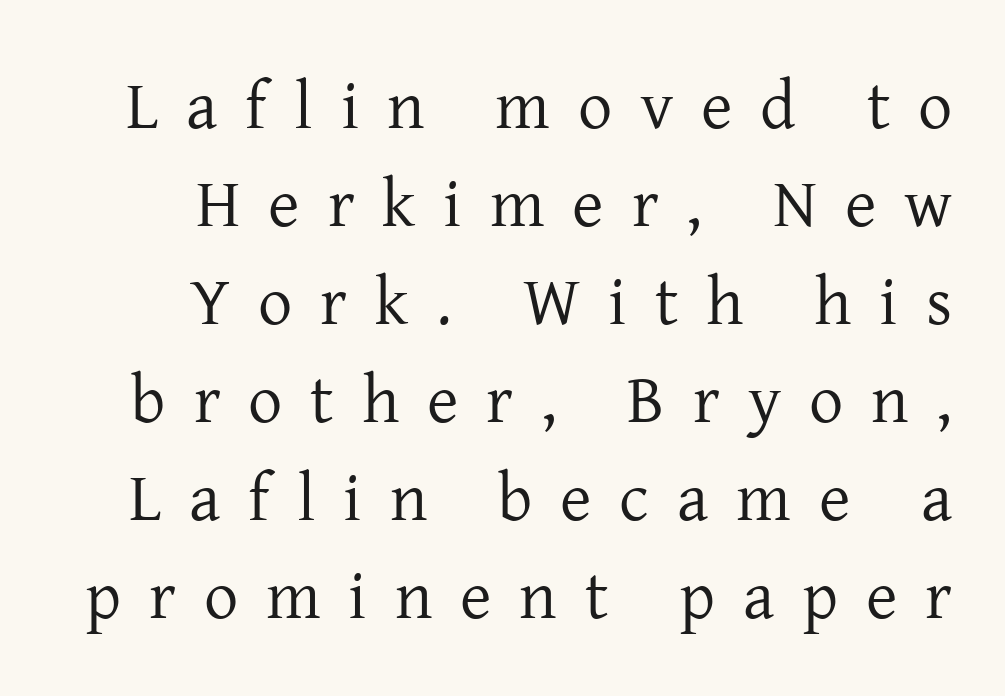
This rendering uses right alignment, leaving the left contour irregular. Honestly, the row spacing looks completely unremarkable. This is serif lettering, the kind often seen in printed books. The words here are not underlined.
